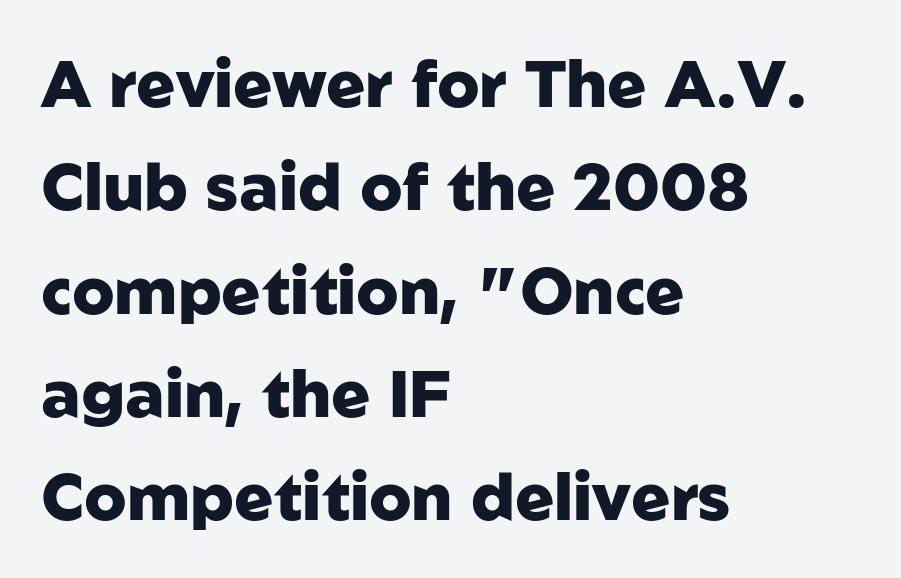
If you drew a line through each stem, it would be perfectly vertical. Typographically, this falls in the sans-serif category. Type without underlining. Looks like regular typesetting: each glyph gets only the width it needs. How are the letters spaced? Ordinarily, with no added tracking. A student would call this left alignment; a typographer would say flush left, rag right.
